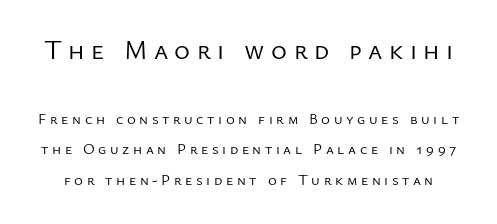
The image shows 27 px text type, upright; set loose line spacing (2.02x), unusually wide letter spacing (+0.24 em), not underlined; the first (top) block is 1.8x larger.
